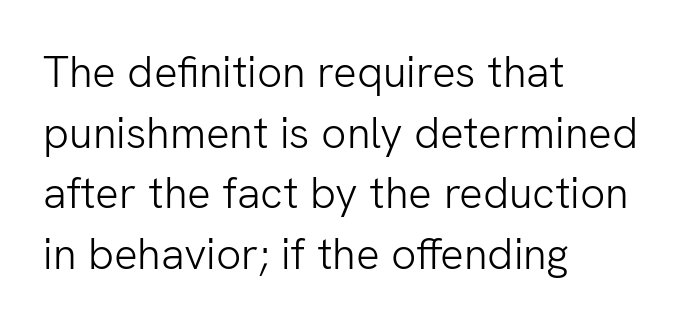
{"serif": "no", "italic": "no", "bold": "no", "weight": "light", "width": "normal", "stroke_contrast": "low", "x_height": "medium", "monospaced": "no", "underline": "no", "align": "left", "line_spacing": "normal", "line_spacing_ratio": 1.38, "letter_spacing": "normal", "letter_spacing_em": 0.0, "glyph_px": 44}
